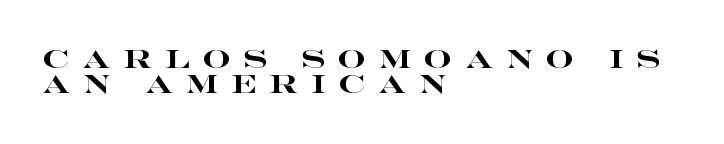
Letter spacing: wide. This rendering uses left alignment, leaving the right contour irregular. The passage shown stacks its lines with hardly any gap. Each row of text sits above clean, open space. It's the straight-up-and-down kind of type.
